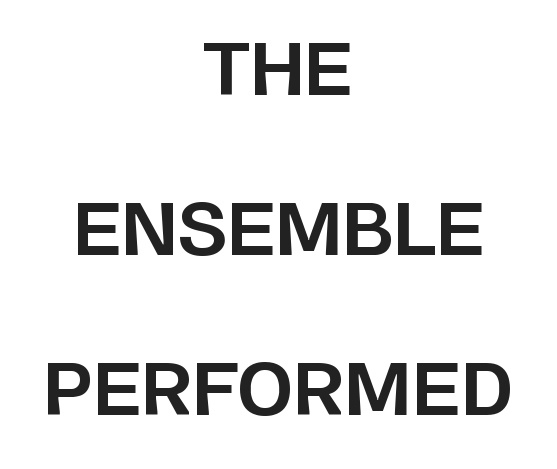
Q: Is the text bold? A: Yes.
Q: Is the text italic (slanted)? A: No, it is upright.
Q: Is the typeface a serif or a sans-serif typeface? A: Sans-serif.
Q: Is the text underlined? A: No.
Q: How is the paragraph aligned? A: Centered.
Q: Is the spacing between letters normal or unusually wide? A: Normal.
Q: Is the spacing between lines tight, normal or loose? A: Loose.
Q: Width (condensed, normal, or wide)? A: Normal.
Q: Stroke contrast? A: Low.
Q: x-height? A: Large.
Q: Monospaced? A: No.
